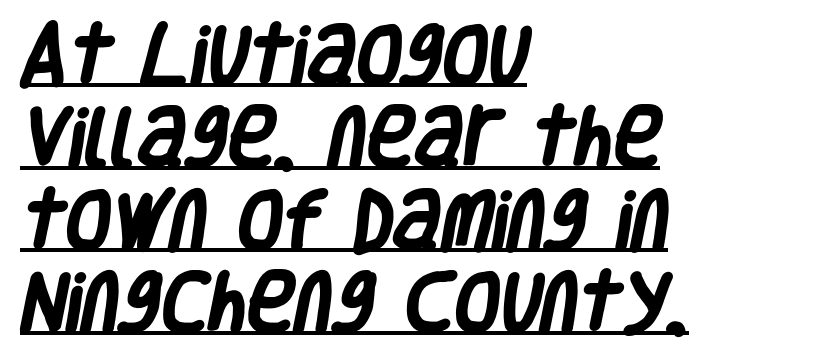
Stroke thickness is high; the sample reads as a true bold. Is there much room between lines? A standard amount, neither cramped nor airy. A typographer would call this underscored text. In terms of letterspacing, this is plain default setting. Regarding serifs, this sample does without them. Line starts are locked; line ends wander.
